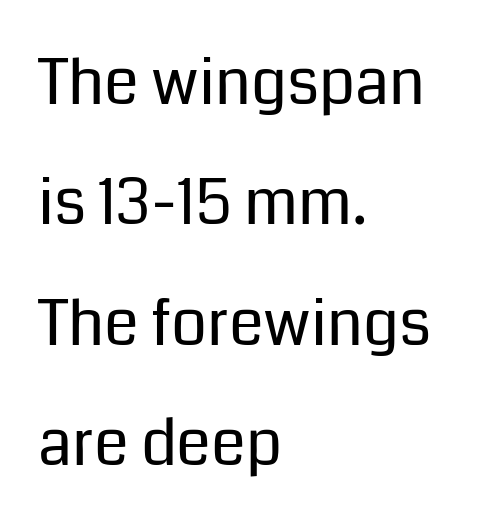
Q: Is the text bold? A: No.
Q: Is the text italic (slanted)? A: No, it is upright.
Q: Is the typeface a serif or a sans-serif typeface? A: Sans-serif.
Q: Is the text underlined? A: No.
Q: How is the paragraph aligned? A: Left-aligned.
Q: Is the spacing between letters normal or unusually wide? A: Normal.
Q: Is the spacing between lines tight, normal or loose? A: Loose.
Q: Width (condensed, normal, or wide)? A: Normal.
Q: Stroke contrast? A: Low.
Q: x-height? A: Medium.
Q: Monospaced? A: No.
